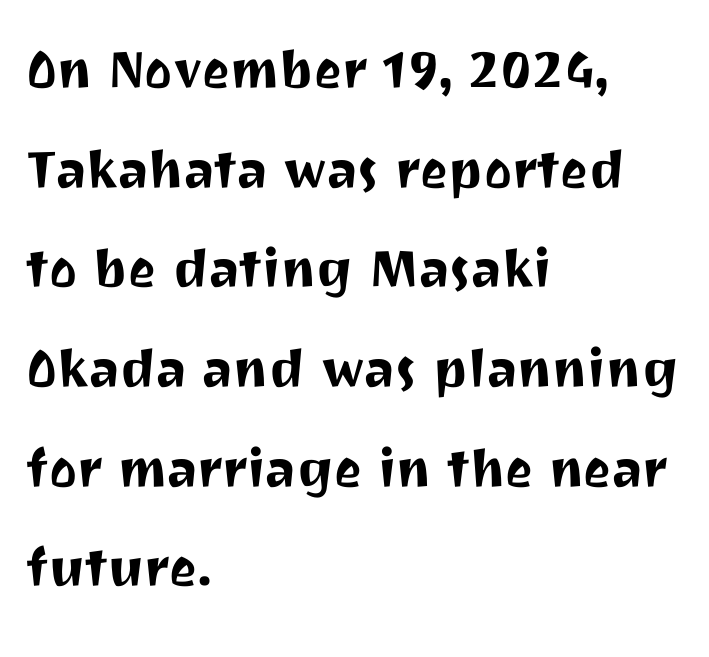
Q: Is the text italic (slanted)? A: No, it is upright.
Q: Is the typeface a serif or a sans-serif typeface? A: Sans-serif.
Q: Is the text underlined? A: No.
Q: How is the paragraph aligned? A: Left-aligned.
Q: Is the spacing between letters normal or unusually wide? A: Normal.
Q: Is the spacing between lines tight, normal or loose? A: Normal.
Q: Width (condensed, normal, or wide)? A: Normal.
Q: Stroke contrast? A: Medium.
Q: x-height? A: Medium.
Q: Monospaced? A: No.
